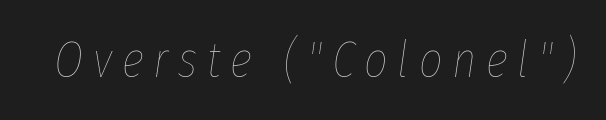
Q: Is the text bold? A: No.
Q: Is the text italic (slanted)? A: Yes, it leans right by about 8 degrees.
Q: Is the text underlined? A: No.
Q: Width (condensed, normal, or wide)? A: Condensed.
Q: Stroke contrast? A: Low.
Q: x-height? A: Medium.
Q: Monospaced? A: No.
